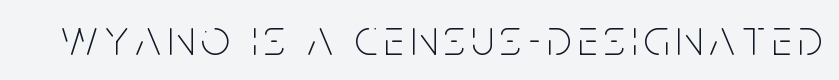
Every character sits straight up, as roman type does. Check where the strokes stop: nothing finishes them off — pure sans. Just letters on the line, the space beneath them empty. Nothing heavy about these letters — not bold at all.
